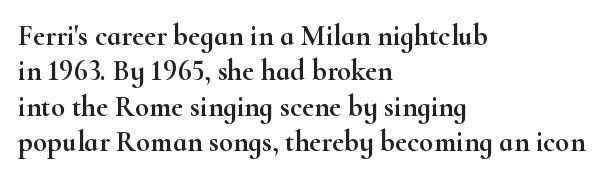
Q: Is the text italic (slanted)? A: No, it is upright.
Q: Is the typeface a serif or a sans-serif typeface? A: Serif.
Q: Is the text underlined? A: No.
Q: How is the paragraph aligned? A: Left-aligned.
Q: Is the spacing between letters normal or unusually wide? A: Normal.
Q: Width (condensed, normal, or wide)? A: Wide.
Q: Stroke contrast? A: High.
Q: x-height? A: Small.
Q: Monospaced? A: No.
